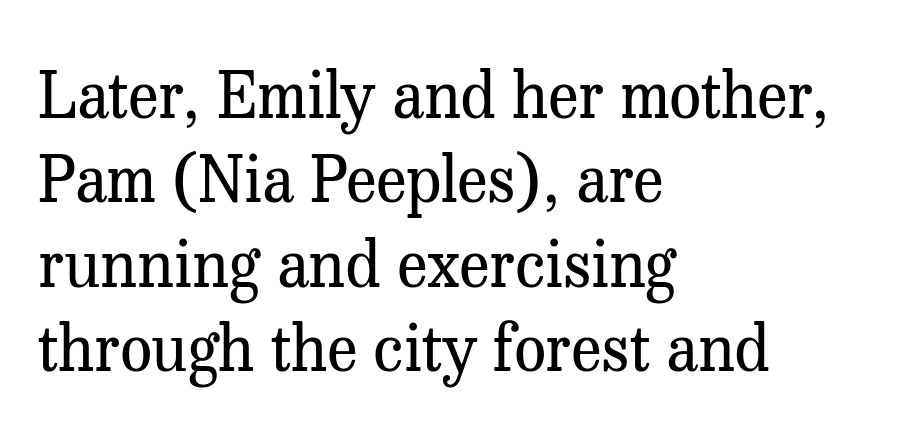
{"serif": "yes", "italic": "no", "bold": "no", "weight": "regular", "width": "normal", "stroke_contrast": "medium", "x_height": "medium", "monospaced": "no", "underline": "no", "align": "left", "line_spacing": "normal", "line_spacing_ratio": 1.32, "letter_spacing": "normal", "letter_spacing_em": 0.0, "glyph_px": 64}
